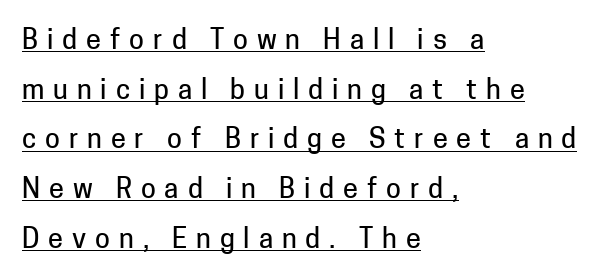
{"italic": "no", "underline": "yes", "align": "left", "line_spacing_ratio": 1.84, "letter_spacing": "wide", "letter_spacing_em": 0.33, "glyph_px": 27}
